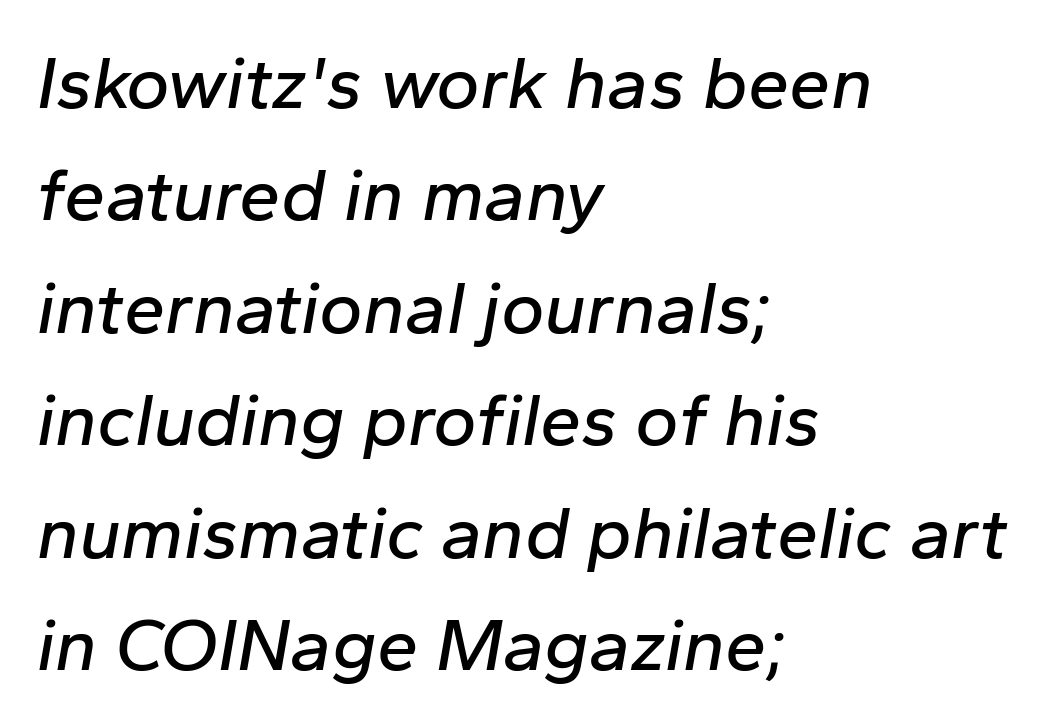
The image shows 74 px text type, italic (leaning right); set left-aligned, normal line spacing (1.52x), normal letter spacing, not underlined; low stroke contrast and a medium x-height.
